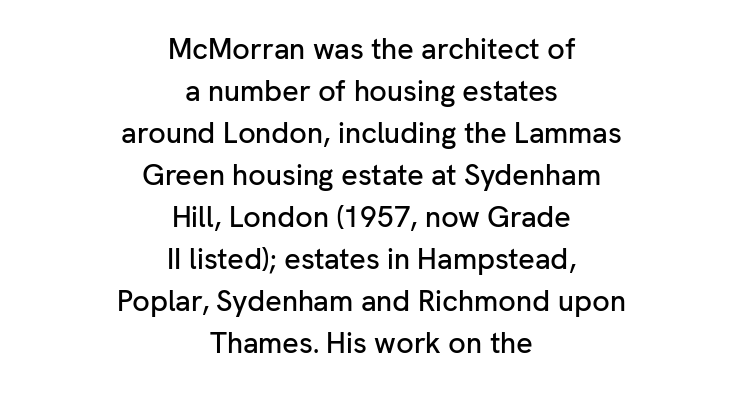
The letters stand straight up with perfectly vertical stems. Default kerning and tracking; the words read as compact shapes. In CSS terms this would be text-align: center. Underlining? Definitely not there. A typesetter would call this proportional, since set widths differ per character.
